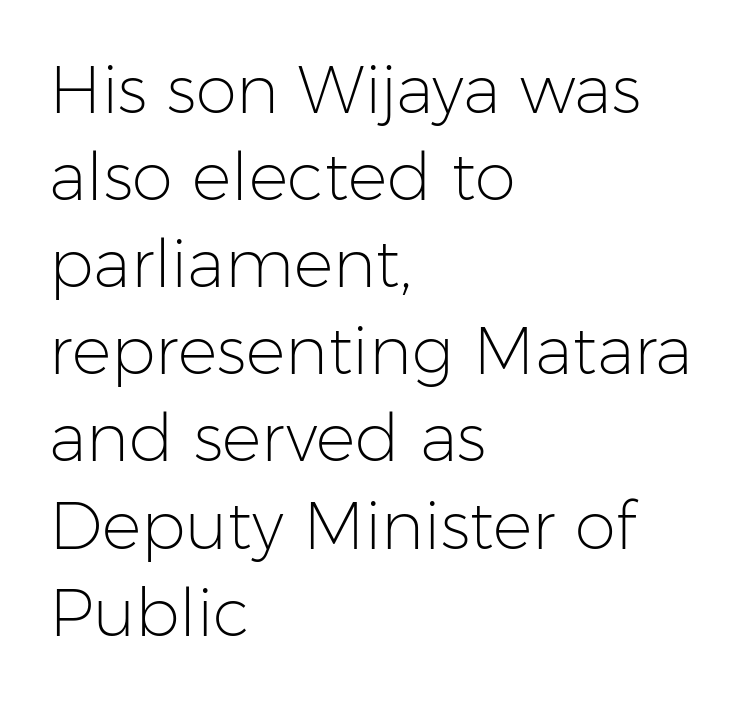
Upright lettering throughout. This rendering employs a face without finishing strokes, i.e., a sans-serif. No word sits above an underline. The setting favours the left margin, as ordinary paragraphs usually do. The passage shown is typed in a proportional face where columns would drift.
